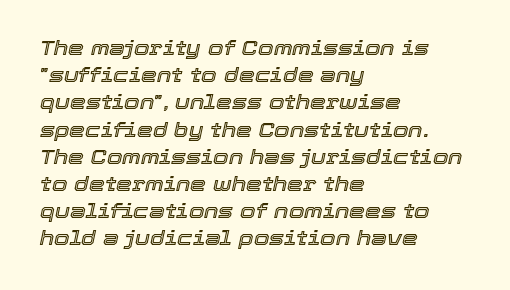
{"italic": "yes", "lean": "right", "slant_degrees": 12, "underline": "no", "align": "left", "line_spacing": "normal", "line_spacing_ratio": 1.36, "letter_spacing": "normal", "letter_spacing_em": 0.0, "glyph_px": 20}
